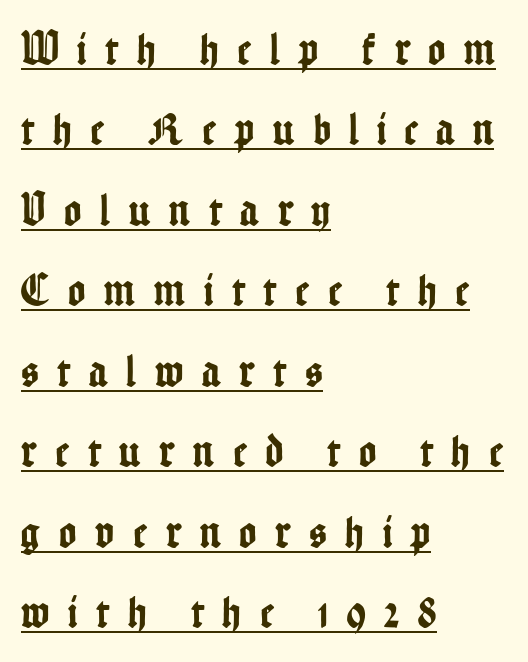
The image shows 46 px condensed sans-serif type, upright; set left-aligned, line spacing 1.75x, unusually wide letter spacing (+0.41 em), underlined; low stroke contrast and a medium x-height.
